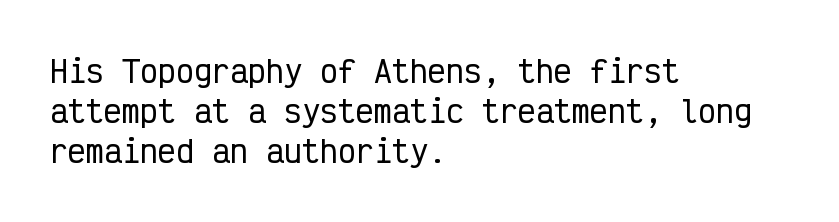
{"serif": "no", "italic": "no", "width": "condensed", "stroke_contrast": "low", "x_height": "medium", "monospaced": "yes", "underline": "no", "align": "left", "line_spacing": "normal", "line_spacing_ratio": 1.34, "letter_spacing": "normal", "letter_spacing_em": 0.0, "glyph_px": 30}
